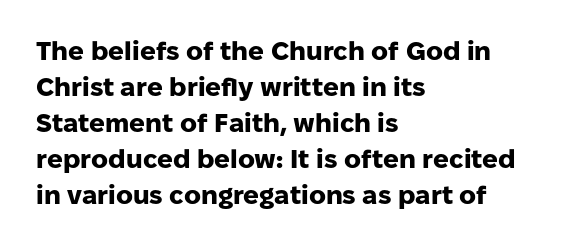
The image shows 26 px bold type, upright; set left-aligned, normal line spacing (1.38x), normal letter spacing, not underlined.
